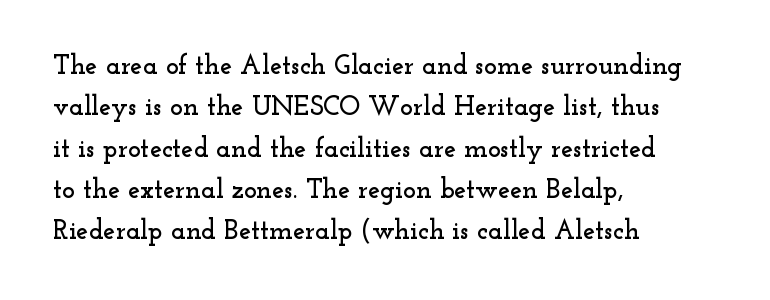
{"italic": "no", "underline": "no", "align": "left", "line_spacing": "normal", "line_spacing_ratio": 1.53, "letter_spacing": "normal", "letter_spacing_em": 0.0, "glyph_px": 27}
